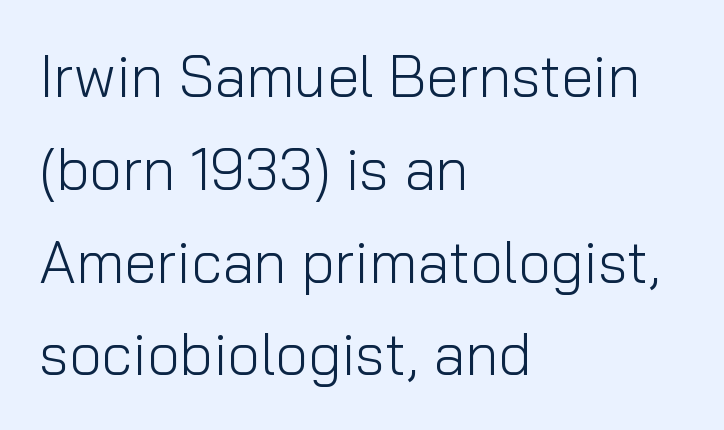
The image shows 58 px light sans-serif type, upright; set left-aligned, normal line spacing (1.6x), normal letter spacing, not underlined; low stroke contrast and a medium x-height.
